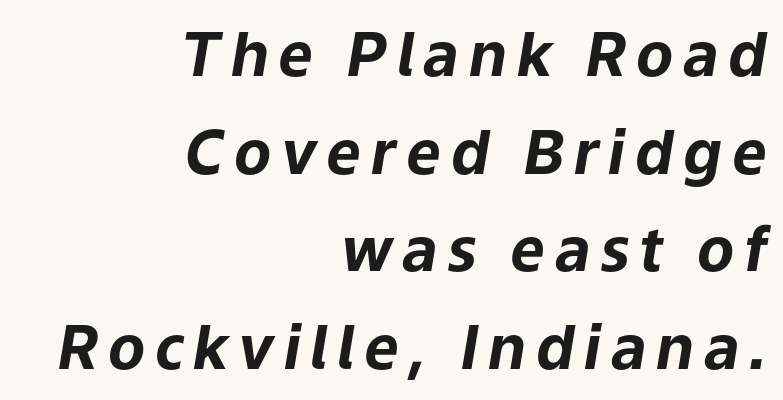
{"italic": "yes", "lean": "right", "slant_degrees": 9, "bold": "yes", "weight": "bold", "width": "normal", "stroke_contrast": "low", "x_height": "medium", "monospaced": "no", "underline": "no", "align": "right", "line_spacing": "normal", "line_spacing_ratio": 1.6, "glyph_px": 61}
